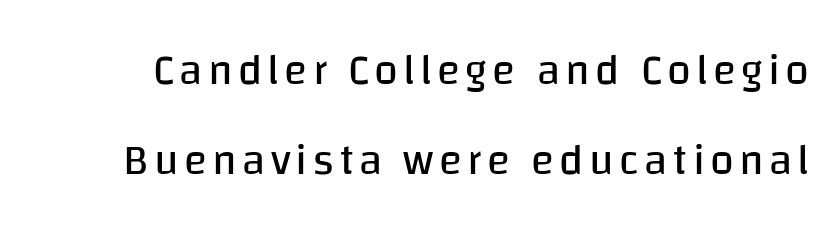
Does the type have serifs? No, each stem ends abruptly. This sample trades compactness for vertical openness between lines. Letters have the restrained weight of plain body copy at most. Quick note: underline off. Each letter keeps its own natural width here, so spacing adapts to shape.
